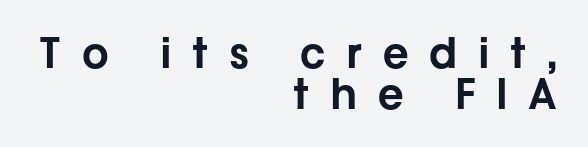
The image shows 42 px sans-serif type, upright; set right-aligned, tight line spacing (0.98x), unusually wide letter spacing (+0.49 em), not underlined; low stroke contrast and a medium x-height.
